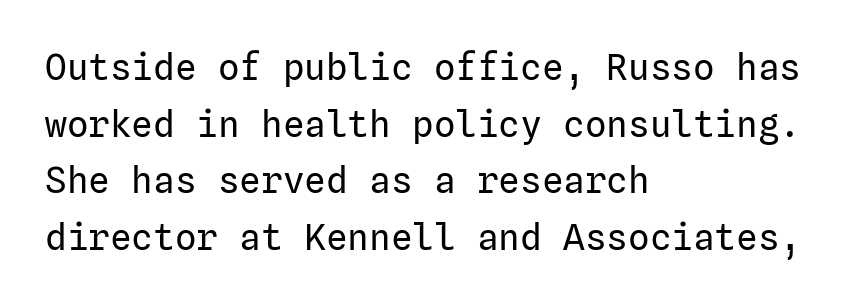
The image shows 36 px regular-weight sans-serif type, upright; set left-aligned, normal line spacing (1.57x), normal letter spacing, not underlined; low stroke contrast and a medium x-height.
